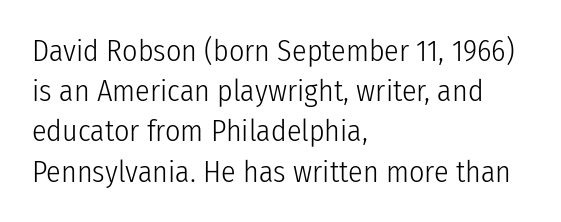
Q: Is the text bold? A: No.
Q: Is the text italic (slanted)? A: No, it is upright.
Q: Is the typeface a serif or a sans-serif typeface? A: Sans-serif.
Q: Is the text underlined? A: No.
Q: How is the paragraph aligned? A: Left-aligned.
Q: Is the spacing between letters normal or unusually wide? A: Normal.
Q: Is the spacing between lines tight, normal or loose? A: Normal.
Q: Width (condensed, normal, or wide)? A: Condensed.
Q: Stroke contrast? A: Low.
Q: x-height? A: Medium.
Q: Monospaced? A: No.
